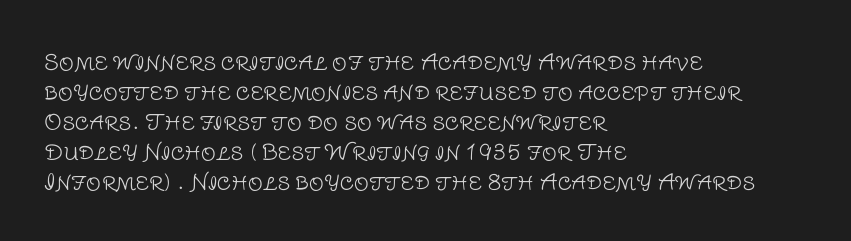
Q: Is the text bold? A: No.
Q: Is the text italic (slanted)? A: Yes.
Q: Is the text underlined? A: No.
Q: How is the paragraph aligned? A: Left-aligned.
Q: Is the spacing between letters normal or unusually wide? A: Normal.
Q: Is the spacing between lines tight, normal or loose? A: Normal.
